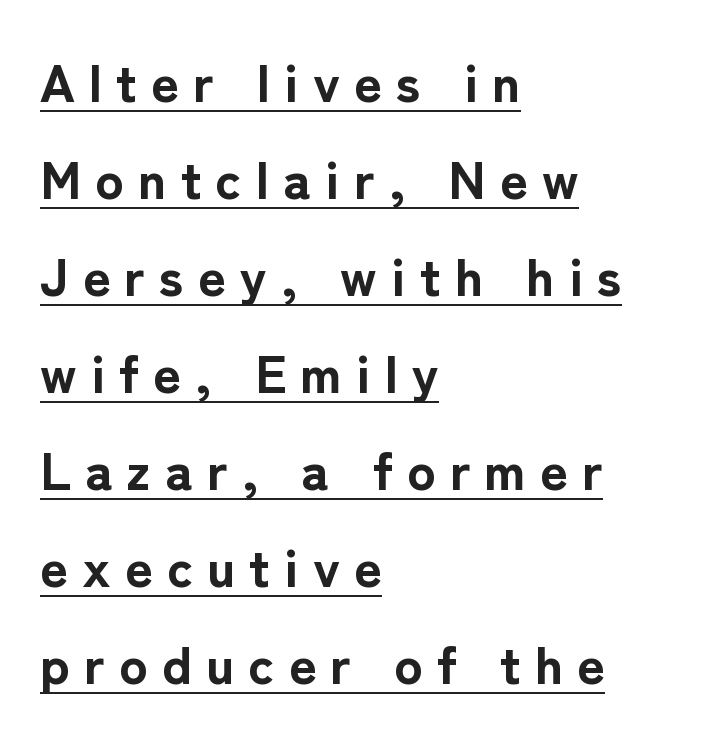
The image shows 53 px bold sans-serif type, upright; set left-aligned, line spacing 1.83x, unusually wide letter spacing (+0.27 em), underlined; low stroke contrast and a medium x-height.
